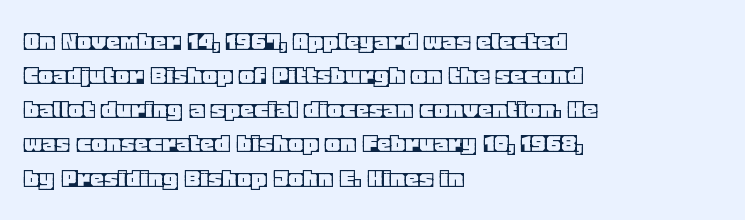
Words float on clear page, feet unadorned. Alignment: flush left. Nope, not italic — everything's standing straight. Think of a printed novel: that variable character pitch is what you see here.
